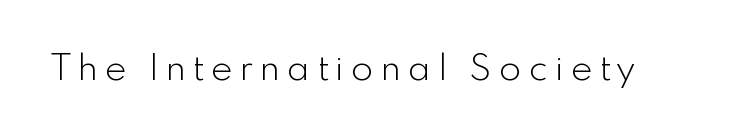
Does extra space separate the letters? Yes, quite a lot of it. Unlike italic type, these characters show no tilt at all. The words here are not underlined. Here the designer chose a conventional face with non-uniform glyph widths. Is this a sans? Yes — the strokes have no serifs.
